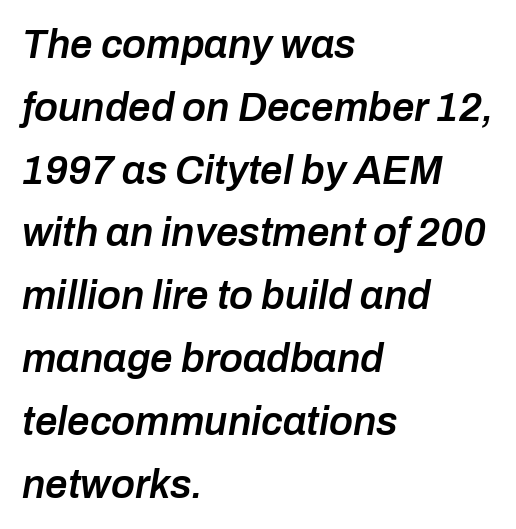
Q: Is the text bold? A: Semi-bold.
Q: Is the text italic (slanted)? A: Yes, it leans right by about 10 degrees.
Q: Is the text underlined? A: No.
Q: How is the paragraph aligned? A: Left-aligned.
Q: Is the spacing between letters normal or unusually wide? A: Normal.
Q: Is the spacing between lines tight, normal or loose? A: Normal.
Q: Width (condensed, normal, or wide)? A: Normal.
Q: Stroke contrast? A: Low.
Q: x-height? A: Medium.
Q: Monospaced? A: No.
